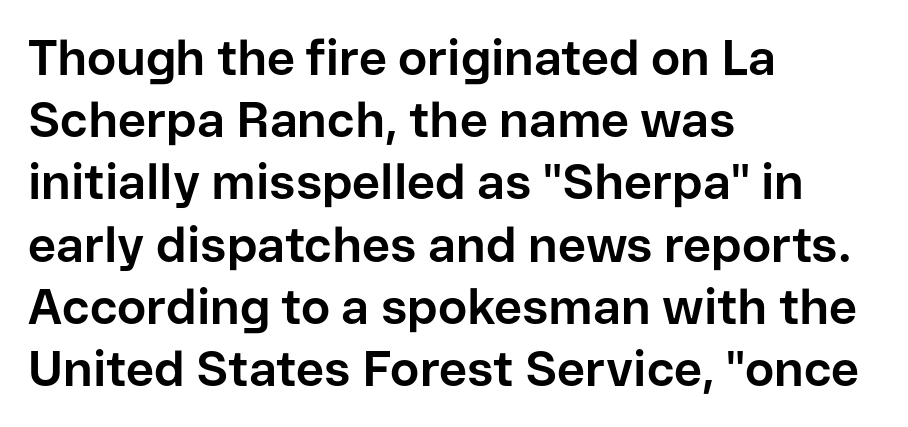
Stroke terminals: plain, sans-serif. Where is the straight margin? On the left. I'd describe the lettering as bold — thick and assertive. Summary of vertical rhythm: regular, with standard interline spacing.
